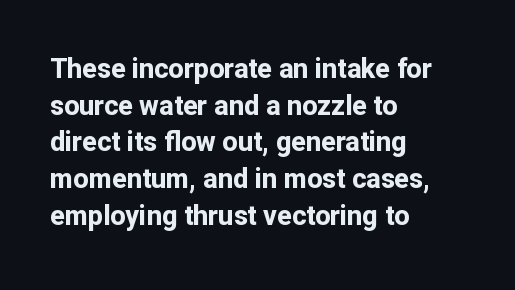
Casual observation: everything's shoved over to the left. Look at the tracking — it's just the regular setting, nothing added. The rendering uses a moderate line-height, typical for paragraphs. Decoration check: the copy has no underline. The face used here has the dense, thick strokes of a bold. The typography opts for an upright posture over an oblique one.
